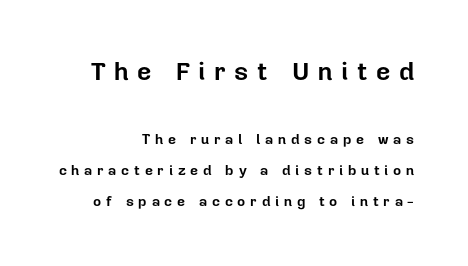
The image shows 25 px bold type, upright; set right-aligned, loose line spacing (2.21x), unusually wide letter spacing (+0.34 em), not underlined; the first (top) block is 1.79x larger.
